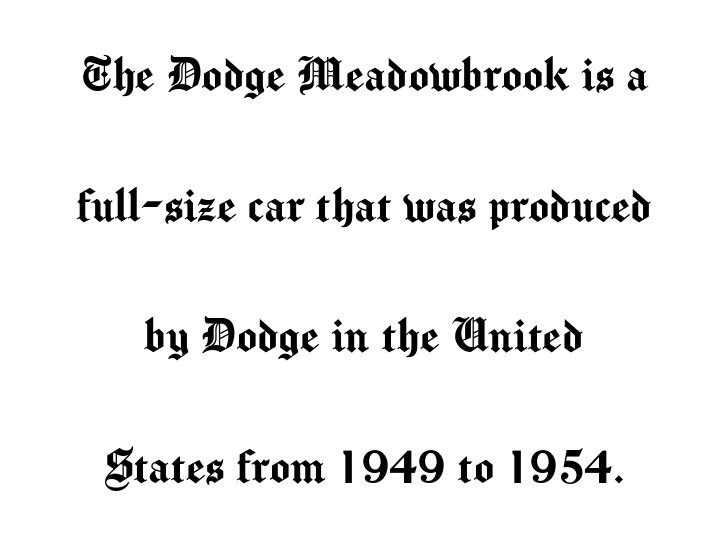
{"serif": "no", "italic": "no", "width": "normal", "stroke_contrast": "medium", "x_height": "medium", "monospaced": "no", "underline": "no", "align": "center", "line_spacing": "loose", "line_spacing_ratio": 2.42, "letter_spacing": "normal", "letter_spacing_em": 0.0, "glyph_px": 54}
